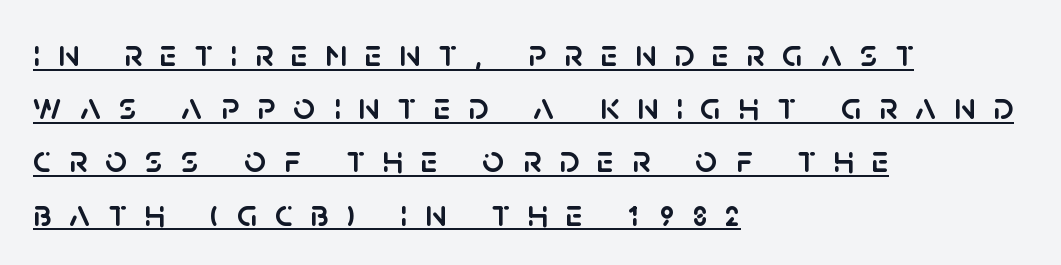
{"serif": "no", "italic": "no", "width": "normal", "stroke_contrast": "low", "x_height": "large", "monospaced": "no", "underline": "yes", "align": "left", "line_spacing": "normal", "line_spacing_ratio": 1.4, "letter_spacing": "wide", "letter_spacing_em": 0.47, "glyph_px": 38}
